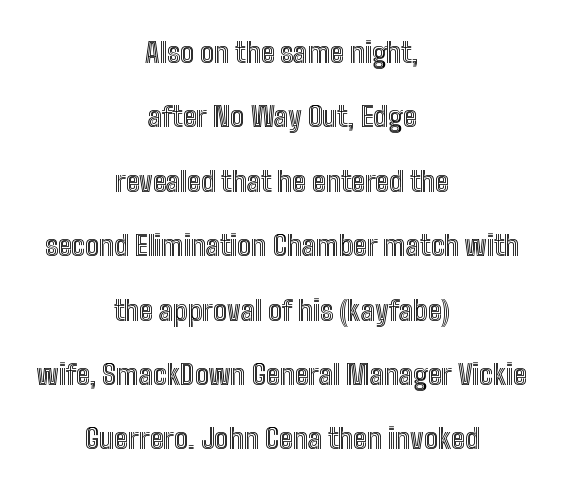
These lines are rendered in a variable-pitch font. A typesetter would mark this as roman, not italic. Spacing between characters is what you'd get straight out of the box. What's the leading like? Stretched, with rows far apart. Decoration check: the copy has no underline.
